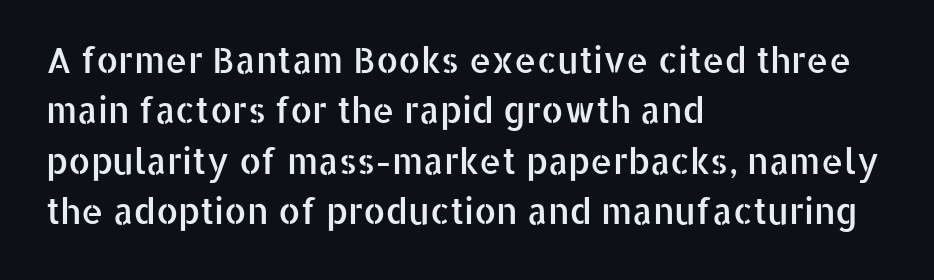
Q: Is the text italic (slanted)? A: No, it is upright.
Q: Is the typeface a serif or a sans-serif typeface? A: Sans-serif.
Q: Is the text underlined? A: No.
Q: How is the paragraph aligned? A: Left-aligned.
Q: Is the spacing between letters normal or unusually wide? A: Normal.
Q: Is the spacing between lines tight, normal or loose? A: Normal.
Q: Width (condensed, normal, or wide)? A: Normal.
Q: Stroke contrast? A: Low.
Q: x-height? A: Medium.
Q: Monospaced? A: No.
